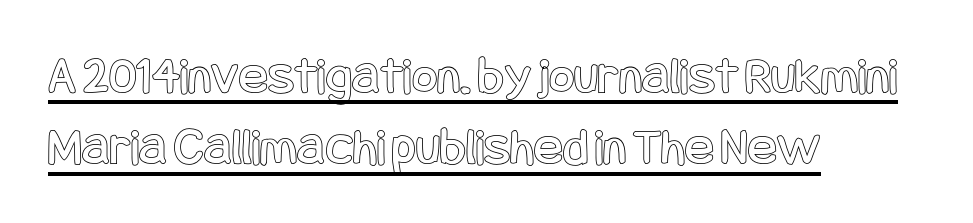
The passage shown stacks its lines at a standard gap. Typeset ragged right — the left edge is the straight one. Ordinary non-slanted type is in use. Underline: present. Tracking here is standard; glyphs follow each other at the usual distance.
